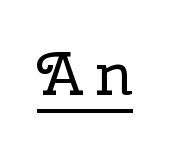
The image shows 60 px regular-weight serif type, upright; set unusually wide letter spacing (+0.21 em), underlined; low stroke contrast and a medium x-height.
